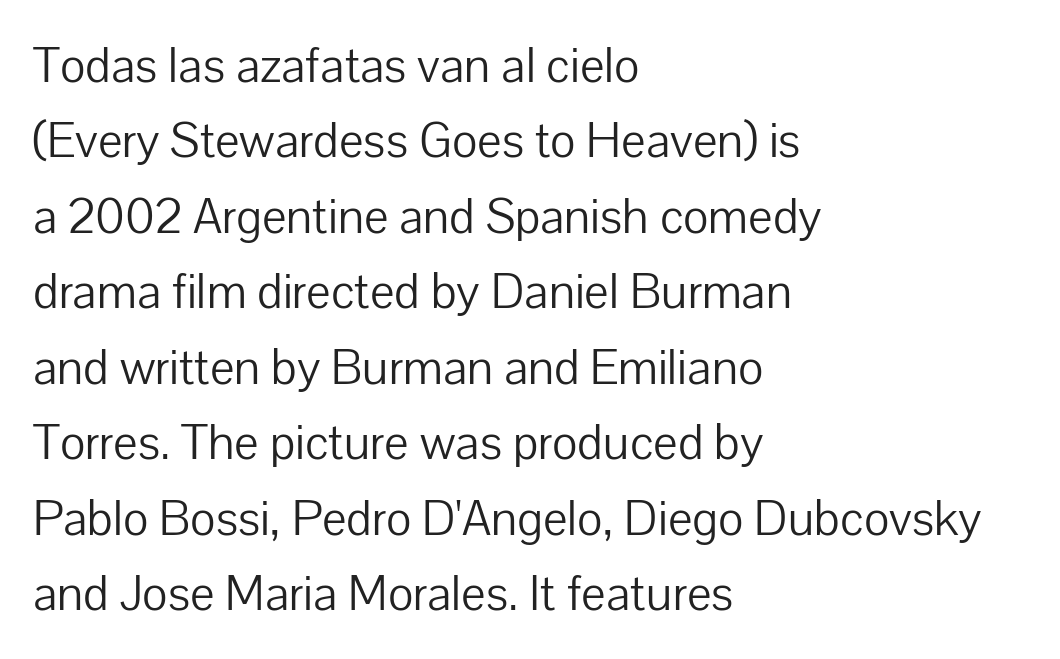
{"serif": "no", "italic": "no", "bold": "no", "weight": "light", "width": "normal", "stroke_contrast": "low", "x_height": "medium", "monospaced": "no", "underline": "no", "align": "left", "line_spacing": "normal", "line_spacing_ratio": 1.54, "letter_spacing": "normal", "letter_spacing_em": 0.0, "glyph_px": 49}
